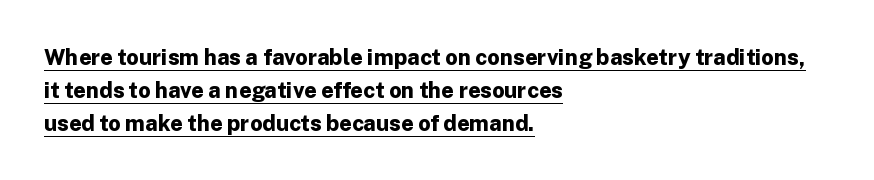
In terms of posture, this sample is upright. Check the space under the baseline: a stroke is drawn there. Reading down the block, your eye returns to a fixed left position each line. Plenty of ink on the page — the face is bold.
